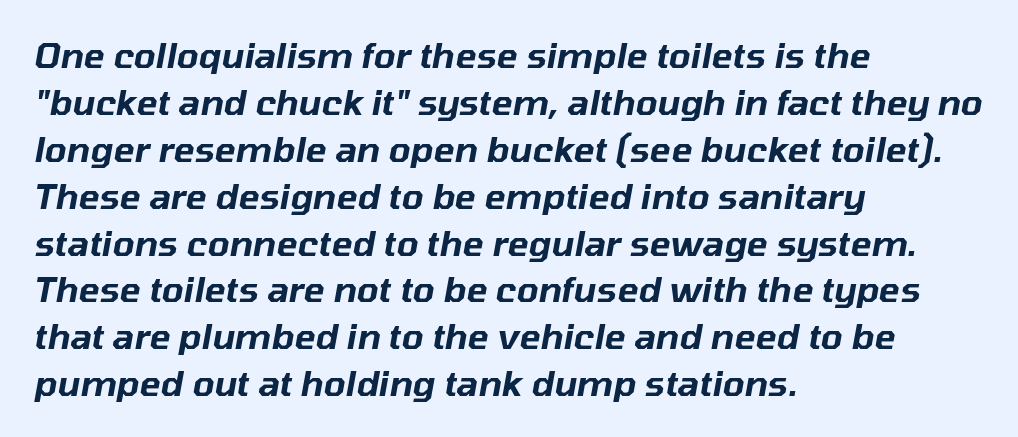
Q: Is the text italic (slanted)? A: Yes, it leans right by about 10 degrees.
Q: Is the text underlined? A: No.
Q: How is the paragraph aligned? A: Left-aligned.
Q: Is the spacing between letters normal or unusually wide? A: Normal.
Q: Is the spacing between lines tight, normal or loose? A: Normal.
Q: Width (condensed, normal, or wide)? A: Normal.
Q: Stroke contrast? A: Low.
Q: x-height? A: Medium.
Q: Monospaced? A: No.
